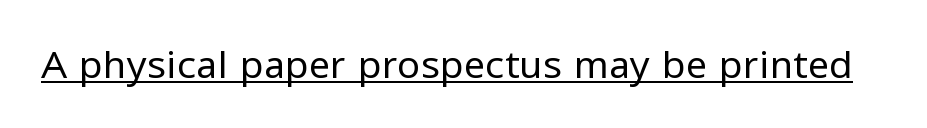
{"serif": "no", "italic": "no", "bold": "no", "weight": "regular", "width": "normal", "stroke_contrast": "low", "x_height": "medium", "monospaced": "no", "underline": "yes", "letter_spacing": "normal", "letter_spacing_em": 0.0, "glyph_px": 38}
